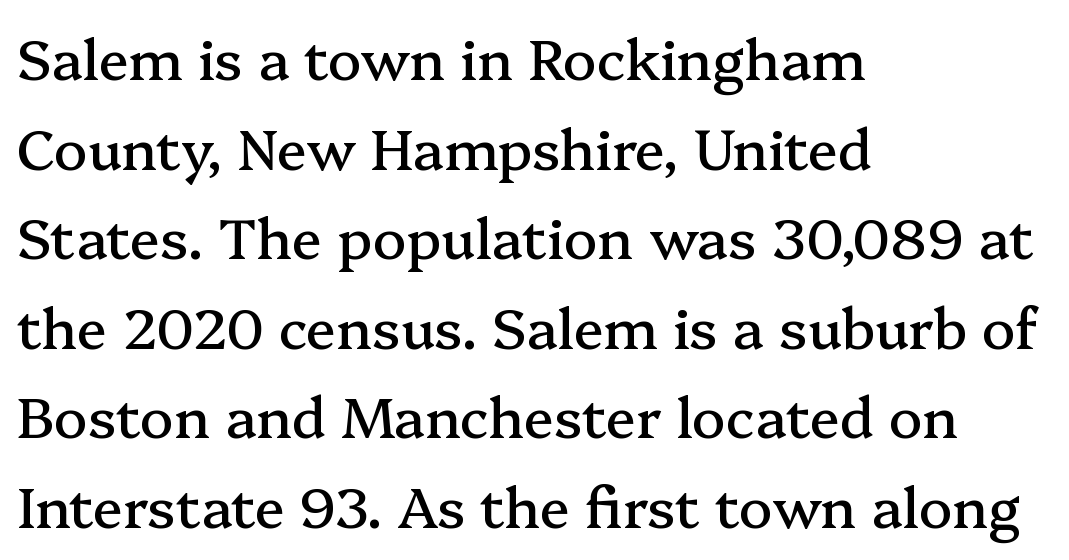
Are there feet on the stems? There are — it's a serif. Does the lettering tilt? It doesn't — this is upright. The letterforms sit shoulder to shoulder at normal distance. Leading: standard.
